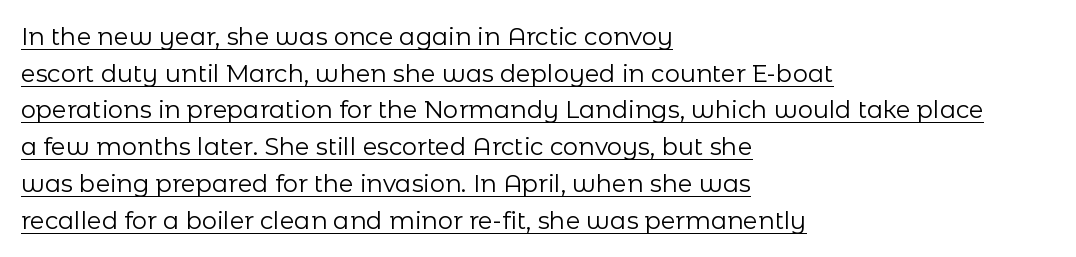
Somebody hit Ctrl+U on this one — the words are underlined. Characters remain perfectly vertical along every line. Reading down the block, your eye returns to a fixed left position each line. The letters sit at their default tracking, neither squeezed nor spread. Summary of vertical rhythm: regular, with standard interline spacing. Stroke mass is kept to a normal reading level or below.
